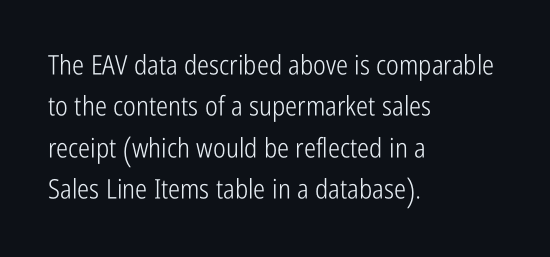
{"italic": "no", "bold": "no", "underline": "no", "align": "left", "line_spacing": "normal", "line_spacing_ratio": 1.53, "letter_spacing": "normal", "letter_spacing_em": 0.0, "glyph_px": 27}
